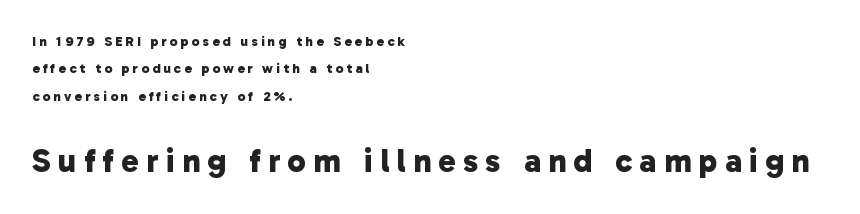
Q: Is the text bold? A: Yes.
Q: Is the typeface a serif or a sans-serif typeface? A: Sans-serif.
Q: Is the text underlined? A: No.
Q: How is the paragraph aligned? A: Left-aligned.
Q: Is the spacing between letters normal or unusually wide? A: Unusually wide.
Q: Is the spacing between lines tight, normal or loose? A: Loose.
Q: Which block of text is set in a larger size, the first (top) or the second (bottom)? A: The second (bottom) one.
Q: Width (condensed, normal, or wide)? A: Normal.
Q: Stroke contrast? A: Low.
Q: x-height? A: Medium.
Q: Monospaced? A: No.
